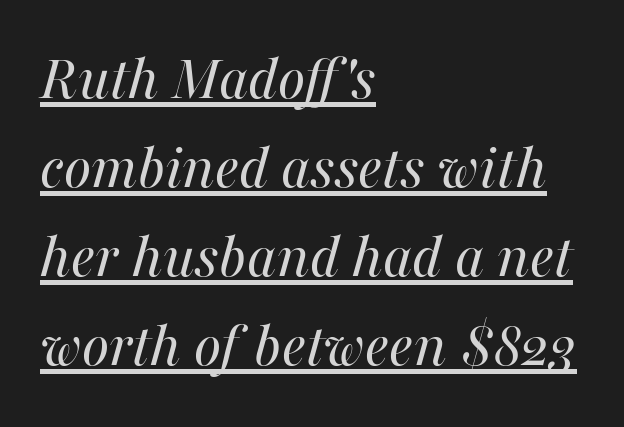
The rows are spaced the way most documents space them. Stroke thickness stays within the range of a standard reading face or lighter. Each letter keeps its own natural width here, so spacing adapts to shape. Characters are canted at an angle relative to the baseline's perpendicular.
